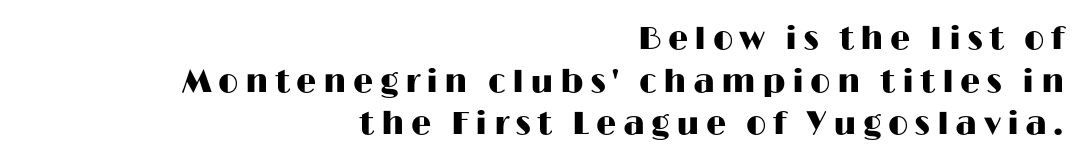
The image shows 32 px wide sans-serif type, upright; set right-aligned, normal line spacing (1.33x), unusually wide letter spacing (+0.2 em), not underlined; high stroke contrast and a medium x-height.
